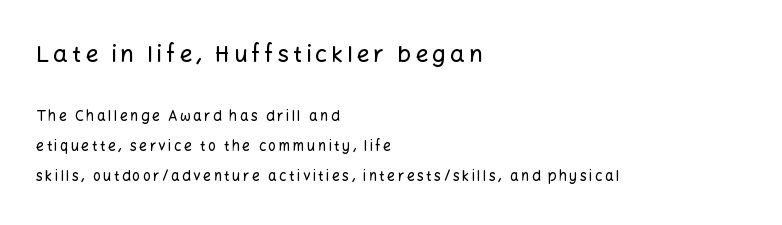
Nobody drew a line under any word here. Posture: upright roman. Is the lower block the larger one? No — the upper block carries the bigger type. The vertical gap from one line to the next is large. Typeset ragged right — the left edge is the straight one.
